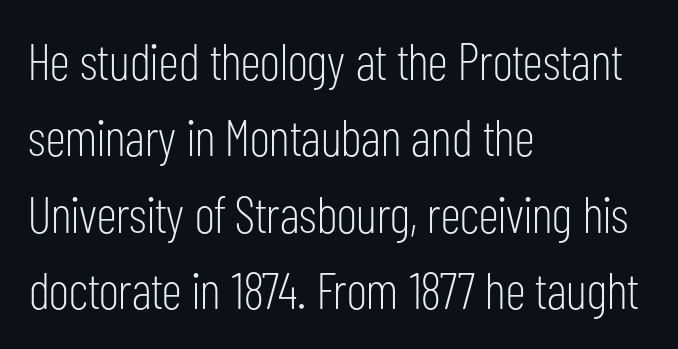
The image shows 52 px light, condensed sans-serif type, upright; set left-aligned, normal line spacing (1.47x), normal letter spacing, not underlined; low stroke contrast and a medium x-height.
